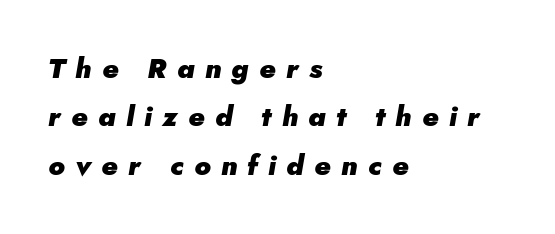
Compared with a centered layout, this one pins lines to the left instead. The face used here is proportionally spaced, like ordinary book or web type. Emphasis by weight is at full strength: bold. Only glyphs here, with clear space below each row. Honestly, the letter spacing is so wide it's the main thing you notice. Slanted lettering throughout.
